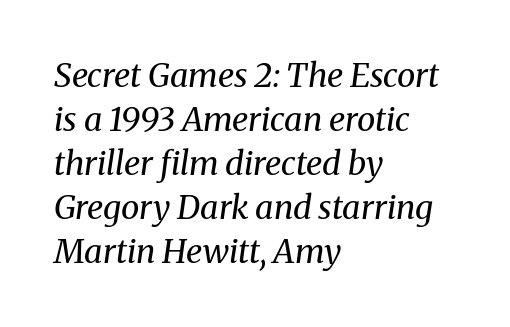
The image shows 33 px regular-weight serif type, italic (leaning right); set left-aligned, normal line spacing (1.33x), normal letter spacing, not underlined; medium stroke contrast and a medium x-height.
